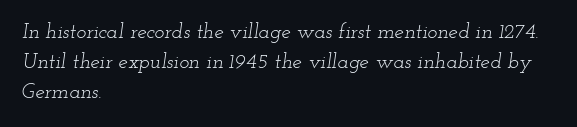
Q: Is the text bold? A: No.
Q: Is the text italic (slanted)? A: Yes, it leans right by about 12 degrees.
Q: Is the text underlined? A: No.
Q: How is the paragraph aligned? A: Left-aligned.
Q: Is the spacing between letters normal or unusually wide? A: Normal.
Q: Is the spacing between lines tight, normal or loose? A: Normal.
